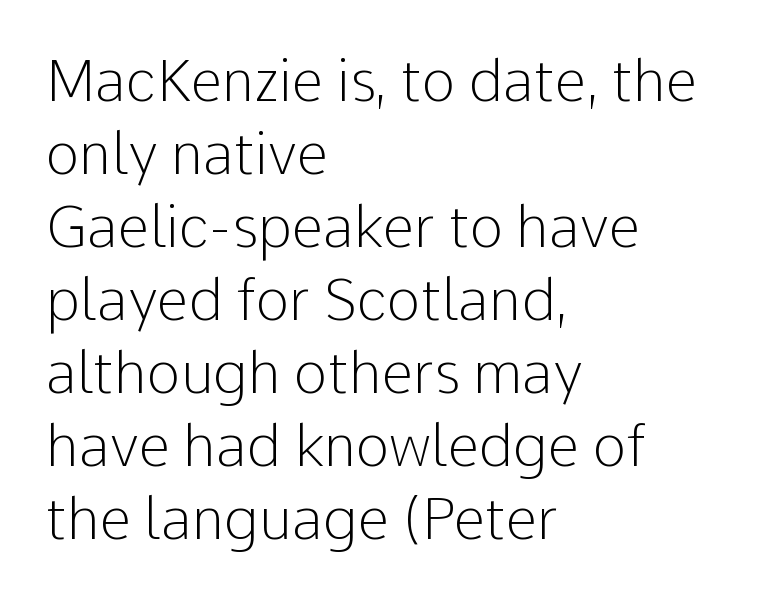
The image shows 57 px light sans-serif type, upright; set left-aligned, normal line spacing (1.28x), normal letter spacing, not underlined; low stroke contrast and a medium x-height.
